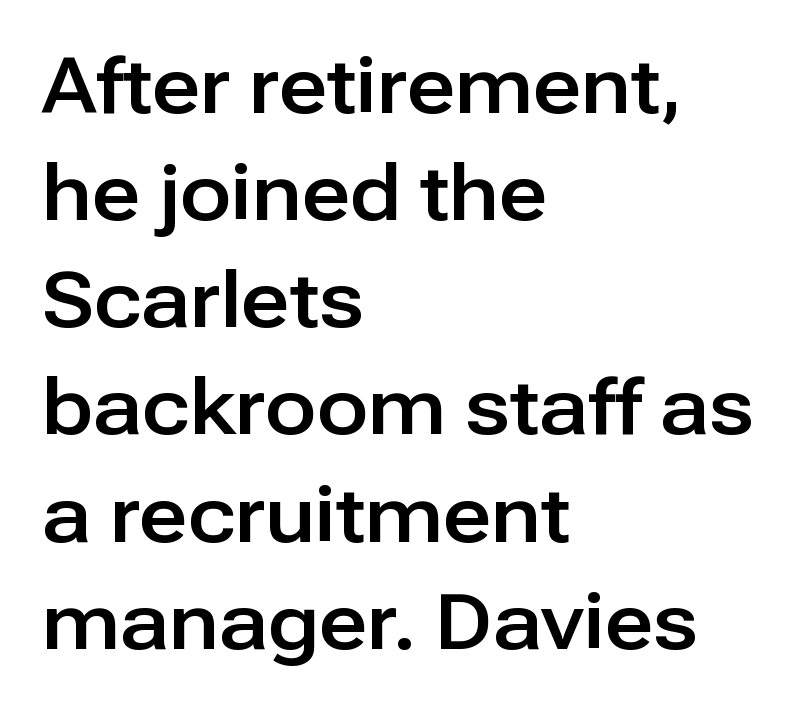
Q: Is the text italic (slanted)? A: No, it is upright.
Q: Is the typeface a serif or a sans-serif typeface? A: Sans-serif.
Q: Is the text underlined? A: No.
Q: How is the paragraph aligned? A: Left-aligned.
Q: Is the spacing between letters normal or unusually wide? A: Normal.
Q: Is the spacing between lines tight, normal or loose? A: Normal.
Q: Width (condensed, normal, or wide)? A: Normal.
Q: Stroke contrast? A: Low.
Q: x-height? A: Medium.
Q: Monospaced? A: No.
